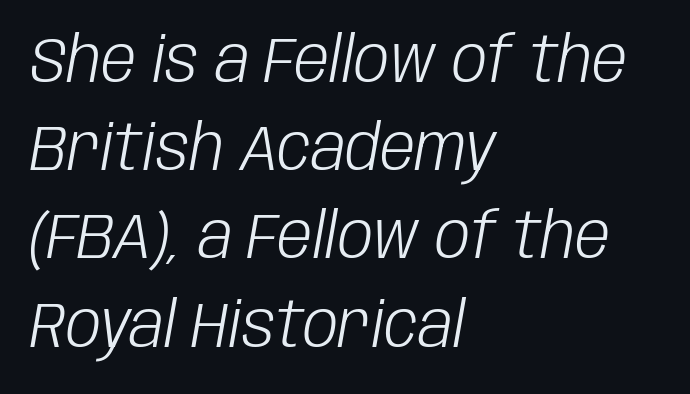
{"italic": "yes", "lean": "right", "slant_degrees": 10, "bold": "no", "weight": "light", "width": "condensed", "stroke_contrast": "low", "x_height": "large", "monospaced": "no", "underline": "no", "align": "left", "line_spacing": "normal", "line_spacing_ratio": 1.4, "letter_spacing": "normal", "letter_spacing_em": 0.0, "glyph_px": 63}
